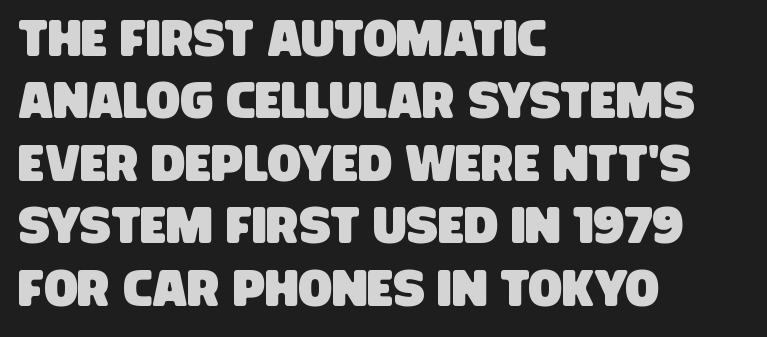
{"serif": "no", "width": "condensed", "stroke_contrast": "low", "x_height": "large", "monospaced": "no", "underline": "no", "align": "left", "line_spacing": "normal", "line_spacing_ratio": 1.25, "letter_spacing": "normal", "letter_spacing_em": 0.0, "glyph_px": 50}
